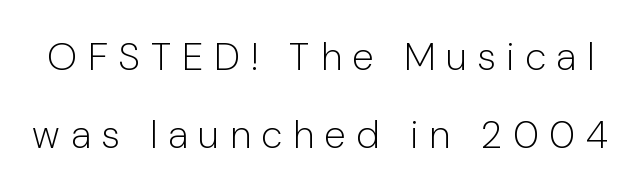
Stems and bowls with no extra thickness — not bold. Line spacing here is loose. Someone cranked the tracking dial way up on this one. The letters stand straight up with perfectly vertical stems. The rendering uses natural spacing where letterforms have individual widths. Nope, no serifs anywhere on these letters.
